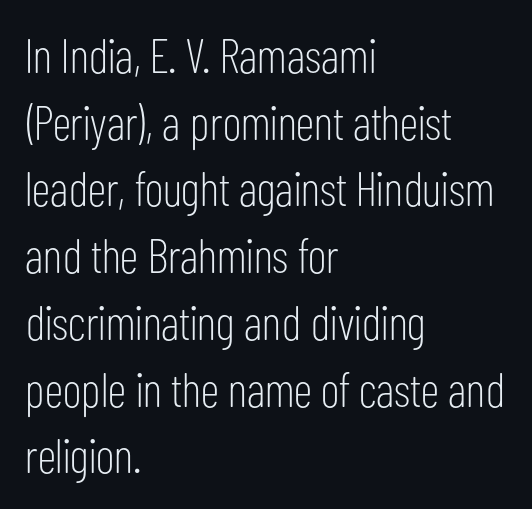
Q: Is the text bold? A: No.
Q: Is the text italic (slanted)? A: No, it is upright.
Q: Is the typeface a serif or a sans-serif typeface? A: Sans-serif.
Q: Is the text underlined? A: No.
Q: How is the paragraph aligned? A: Left-aligned.
Q: Is the spacing between letters normal or unusually wide? A: Normal.
Q: Is the spacing between lines tight, normal or loose? A: Normal.
Q: Width (condensed, normal, or wide)? A: Condensed.
Q: Stroke contrast? A: Low.
Q: x-height? A: Medium.
Q: Monospaced? A: No.
